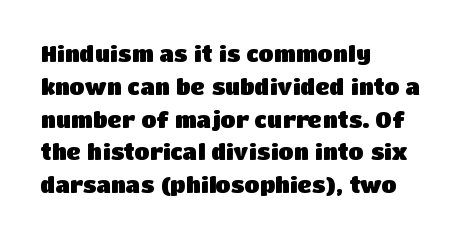
Q: Is the text bold? A: Yes.
Q: Is the text italic (slanted)? A: No, it is upright.
Q: Is the text underlined? A: No.
Q: How is the paragraph aligned? A: Left-aligned.
Q: Is the spacing between letters normal or unusually wide? A: Normal.
Q: Is the spacing between lines tight, normal or loose? A: Normal.
